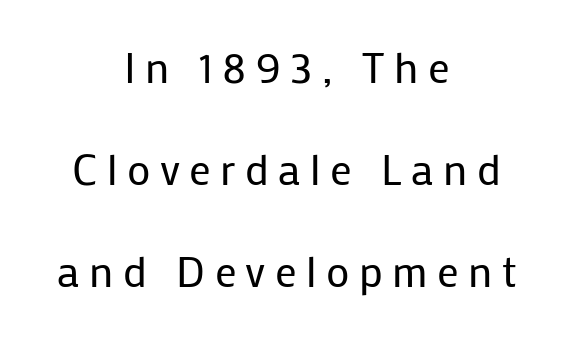
Q: Is the text bold? A: No.
Q: Is the text italic (slanted)? A: No, it is upright.
Q: Is the typeface a serif or a sans-serif typeface? A: Sans-serif.
Q: Is the text underlined? A: No.
Q: How is the paragraph aligned? A: Centered.
Q: Is the spacing between letters normal or unusually wide? A: Unusually wide.
Q: Is the spacing between lines tight, normal or loose? A: Loose.
Q: Width (condensed, normal, or wide)? A: Normal.
Q: Stroke contrast? A: Low.
Q: x-height? A: Medium.
Q: Monospaced? A: No.
